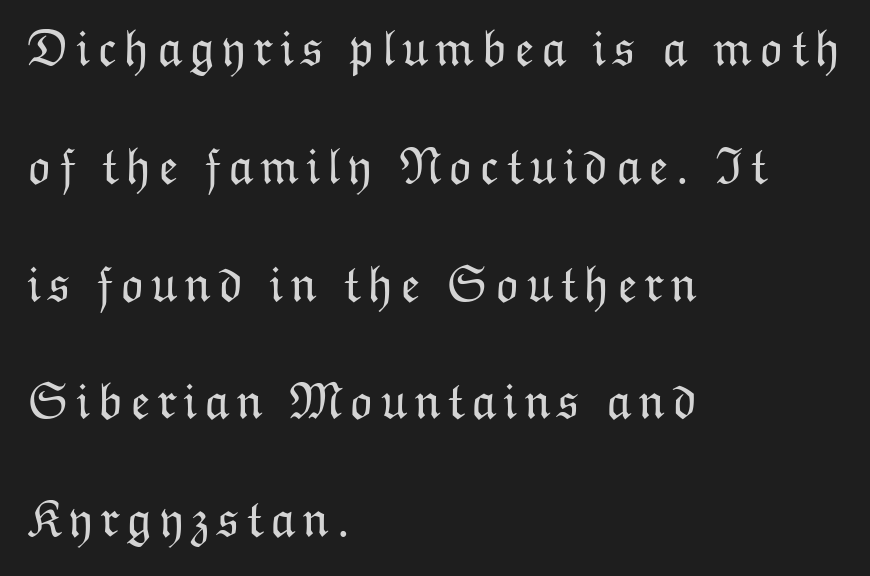
Q: Is the text bold? A: No.
Q: Is the text italic (slanted)? A: No, it is upright.
Q: Is the text underlined? A: No.
Q: How is the paragraph aligned? A: Left-aligned.
Q: Is the spacing between lines tight, normal or loose? A: Loose.
Q: Width (condensed, normal, or wide)? A: Normal.
Q: Stroke contrast? A: Low.
Q: x-height? A: Medium.
Q: Monospaced? A: No.
